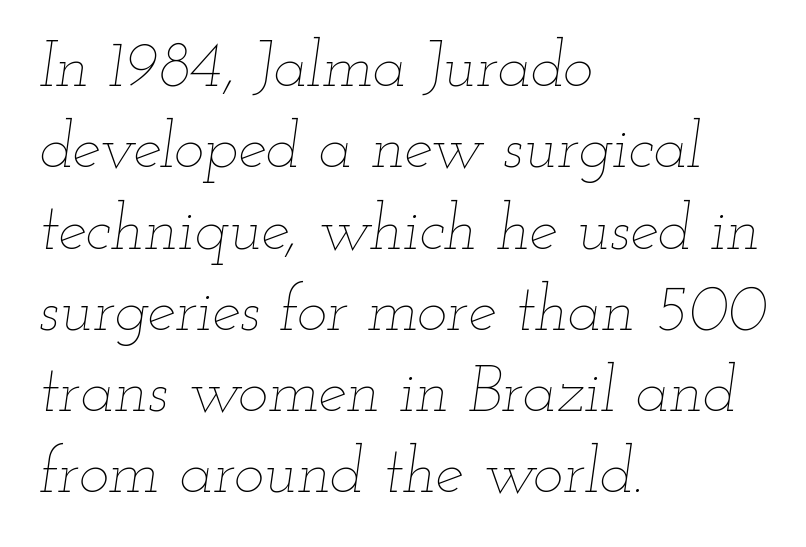
Q: Is the text bold? A: No.
Q: Is the text italic (slanted)? A: Yes, it leans right by about 12 degrees.
Q: Is the text underlined? A: No.
Q: How is the paragraph aligned? A: Left-aligned.
Q: Is the spacing between letters normal or unusually wide? A: Normal.
Q: Is the spacing between lines tight, normal or loose? A: Normal.
Q: Width (condensed, normal, or wide)? A: Wide.
Q: Stroke contrast? A: Low.
Q: x-height? A: Small.
Q: Monospaced? A: No.
